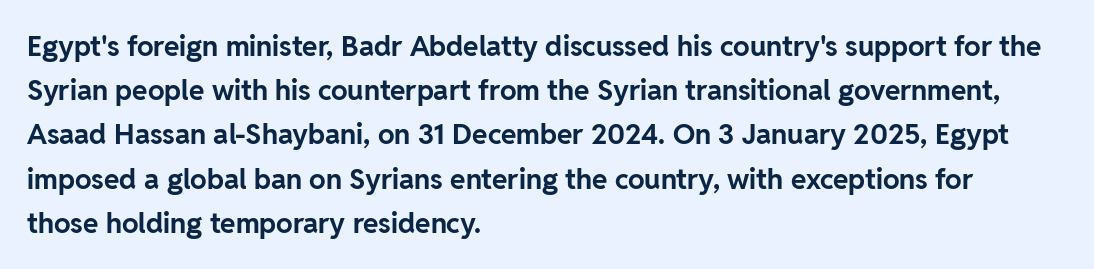
Q: Is the text bold? A: Yes.
Q: Is the text italic (slanted)? A: No, it is upright.
Q: Is the typeface a serif or a sans-serif typeface? A: Sans-serif.
Q: Is the text underlined? A: No.
Q: How is the paragraph aligned? A: Left-aligned.
Q: Is the spacing between letters normal or unusually wide? A: Normal.
Q: Is the spacing between lines tight, normal or loose? A: Normal.
Q: Width (condensed, normal, or wide)? A: Normal.
Q: Stroke contrast? A: Low.
Q: x-height? A: Medium.
Q: Monospaced? A: No.
